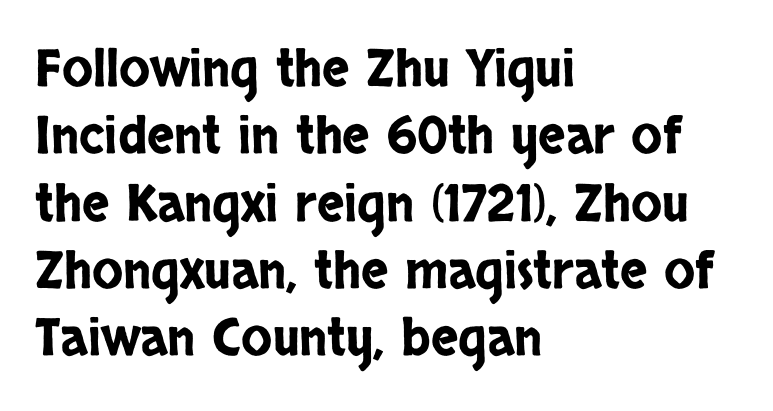
Bare-footed words on every line. The designer left line spacing at the default. You could not count columns in this text — the font is proportionally spaced. The letters stand straight up with perfectly vertical stems. Which margin do the lines hug? The left one — the right edge is uneven.
